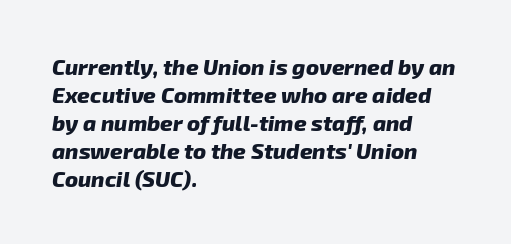
{"bold": "yes", "underline": "no", "align": "left", "line_spacing": "normal", "line_spacing_ratio": 1.27, "letter_spacing": "normal", "letter_spacing_em": 0.0, "glyph_px": 22}
